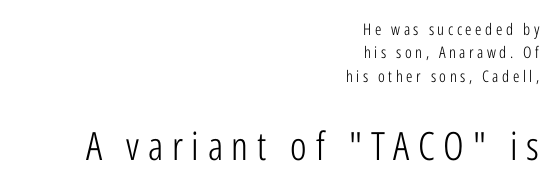
The image shows 39 px light, condensed sans-serif type, upright; set right-aligned, normal line spacing (1.46x), unusually wide letter spacing (+0.22 em), not underlined; the second (bottom) block is 2.44x larger; low stroke contrast and a medium x-height.
